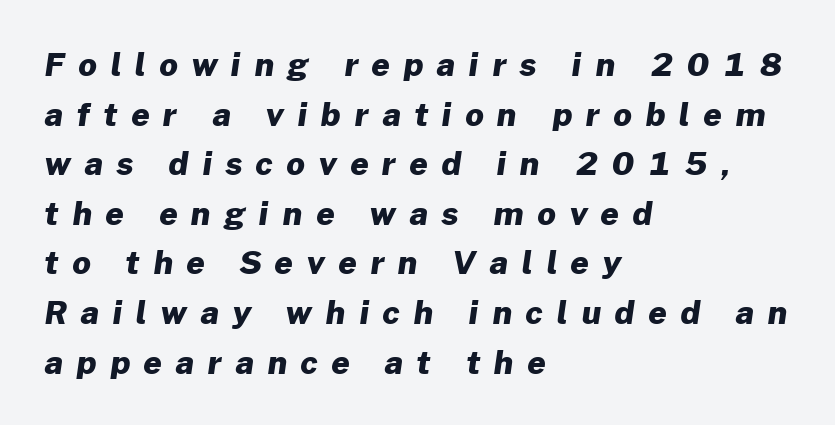
The image shows 32 px heavy sans-serif type; set left-aligned, normal line spacing (1.55x), unusually wide letter spacing (+0.43 em), not underlined; low stroke contrast and a medium x-height.
